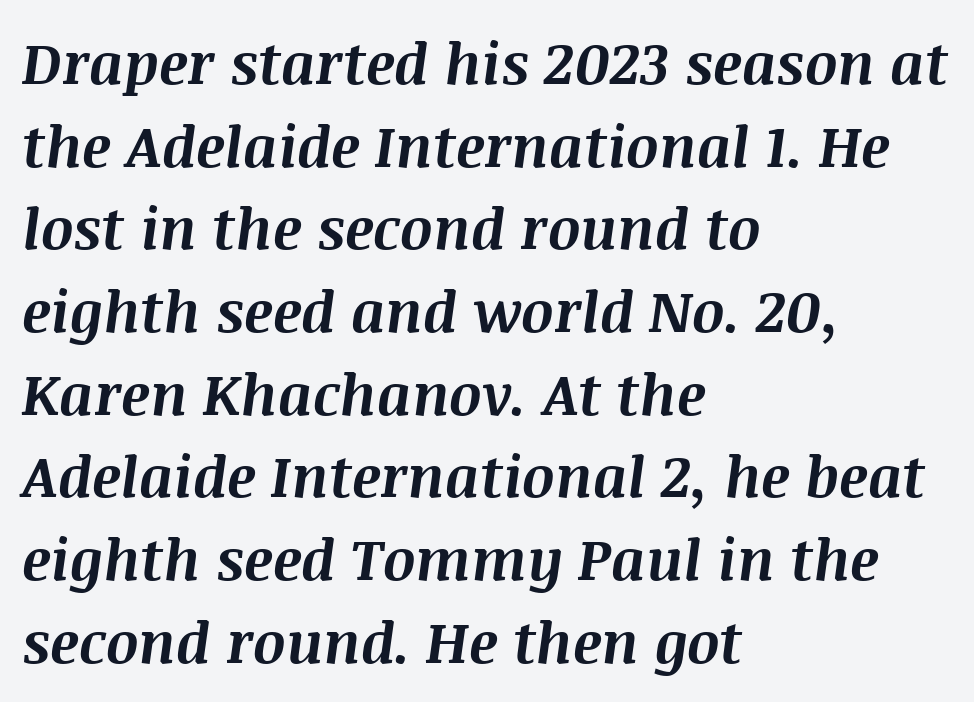
The image shows 57 px bold type, italic (leaning right); set left-aligned, normal line spacing (1.45x), normal letter spacing, not underlined; medium stroke contrast and a large x-height.
